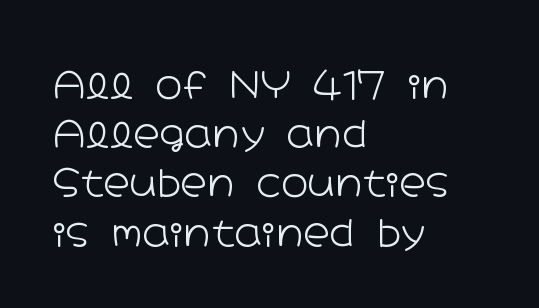
Evenly set lines give the paragraph a standard silhouette. Every stem runs plumb, perpendicular to the baseline. These glyphs show unthickened strokes, regular width or finer. There is no visible air inserted between adjacent glyphs. The passage shown is typed in a proportional face where columns would drift.
